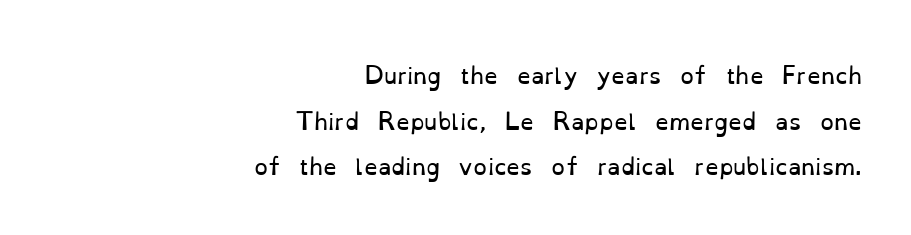
Q: Is the text bold? A: No.
Q: Is the text italic (slanted)? A: No, it is upright.
Q: Is the text underlined? A: No.
Q: How is the paragraph aligned? A: Right-aligned.
Q: Is the spacing between letters normal or unusually wide? A: Normal.
Q: Is the spacing between lines tight, normal or loose? A: Loose.
